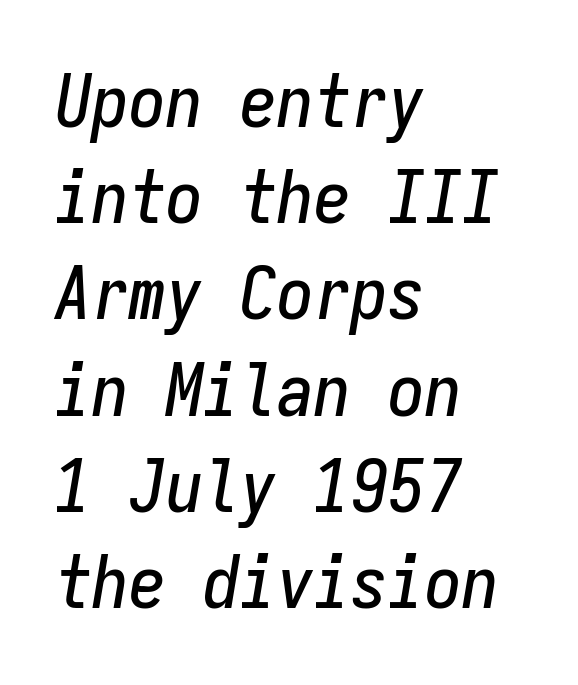
{"italic": "yes", "lean": "right", "slant_degrees": 9, "width": "condensed", "stroke_contrast": "low", "x_height": "medium", "monospaced": "yes", "underline": "no", "align": "left", "line_spacing": "normal", "line_spacing_ratio": 1.3, "letter_spacing": "normal", "letter_spacing_em": 0.0, "glyph_px": 74}
